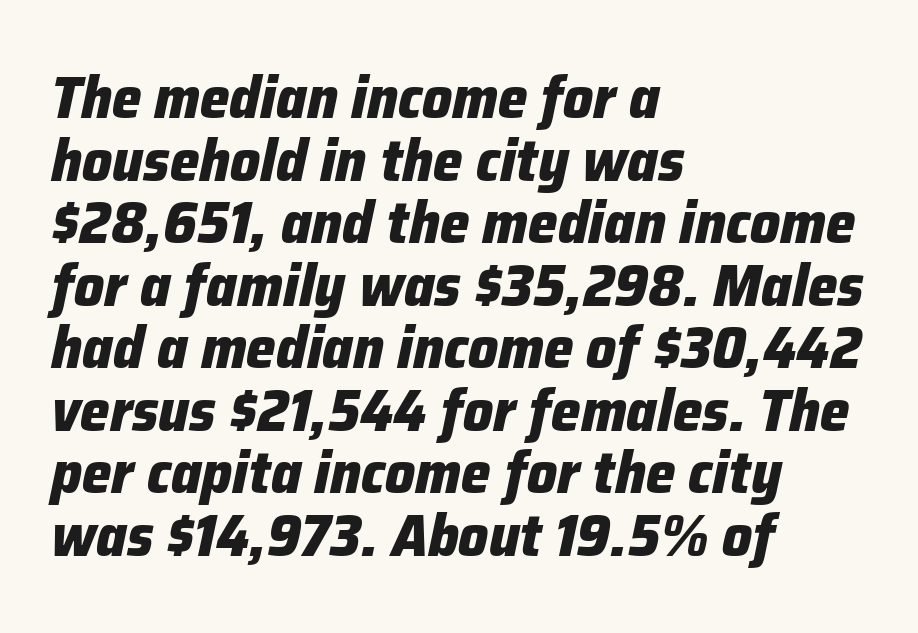
{"italic": "yes", "lean": "right", "slant_degrees": 12, "bold": "yes", "weight": "heavy", "width": "normal", "stroke_contrast": "low", "x_height": "medium", "monospaced": "no", "underline": "no", "align": "left", "line_spacing": "tight", "line_spacing_ratio": 1.06, "letter_spacing": "normal", "letter_spacing_em": 0.0, "glyph_px": 59}
